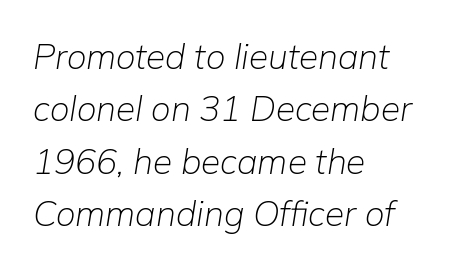
Q: Is the text bold? A: No.
Q: Is the text italic (slanted)? A: Yes, it leans right by about 9 degrees.
Q: Is the text underlined? A: No.
Q: How is the paragraph aligned? A: Left-aligned.
Q: Is the spacing between letters normal or unusually wide? A: Normal.
Q: Is the spacing between lines tight, normal or loose? A: Normal.
Q: Width (condensed, normal, or wide)? A: Normal.
Q: Stroke contrast? A: Low.
Q: x-height? A: Medium.
Q: Monospaced? A: No.
